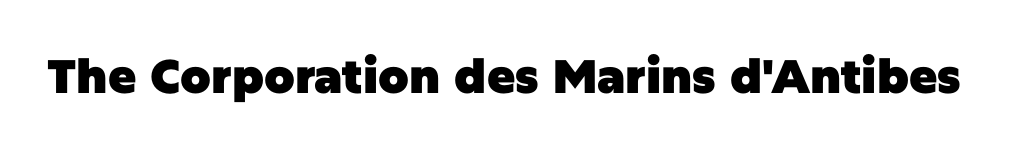
The image shows 47 px heavy sans-serif type, upright; set normal letter spacing, not underlined; low stroke contrast and a large x-height.
